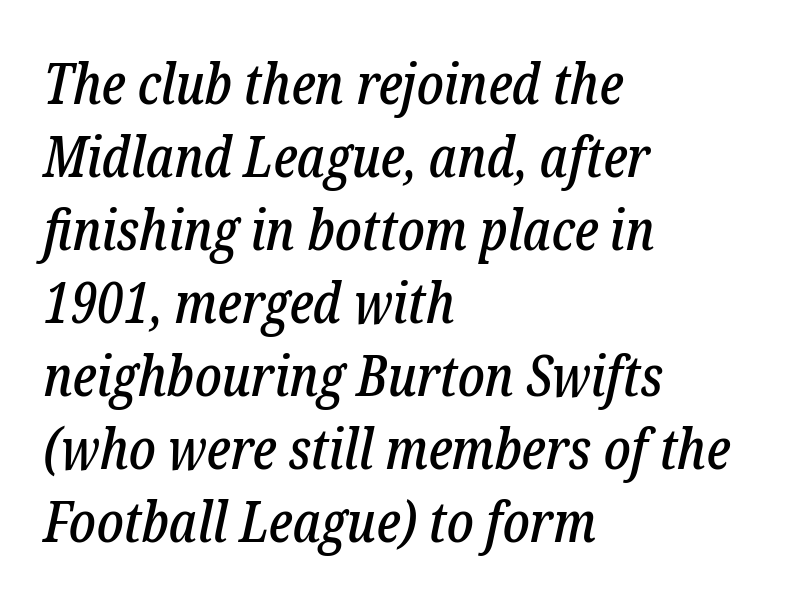
Q: Is the text italic (slanted)? A: Yes, it leans right by about 12 degrees.
Q: Is the typeface a serif or a sans-serif typeface? A: Serif.
Q: Is the text underlined? A: No.
Q: How is the paragraph aligned? A: Left-aligned.
Q: Is the spacing between letters normal or unusually wide? A: Normal.
Q: Is the spacing between lines tight, normal or loose? A: Normal.
Q: Width (condensed, normal, or wide)? A: Condensed.
Q: Stroke contrast? A: Low.
Q: x-height? A: Medium.
Q: Monospaced? A: No.
